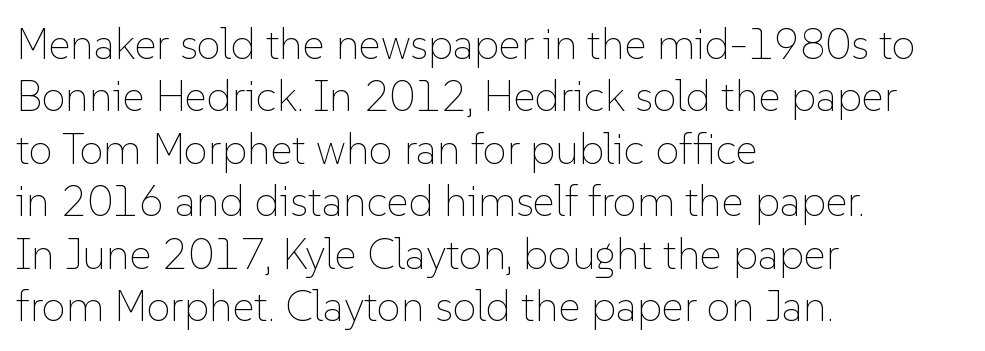
Italic? Not at all — the glyphs are vertical. Caption: face not bold, strokes unweighted. Is this a fixed-width face? No — the glyphs have proportional, varying widths. Descenders hang freely into open space. The paragraph shown leans on its left margin. Tracking here is standard; glyphs follow each other at the usual distance.
